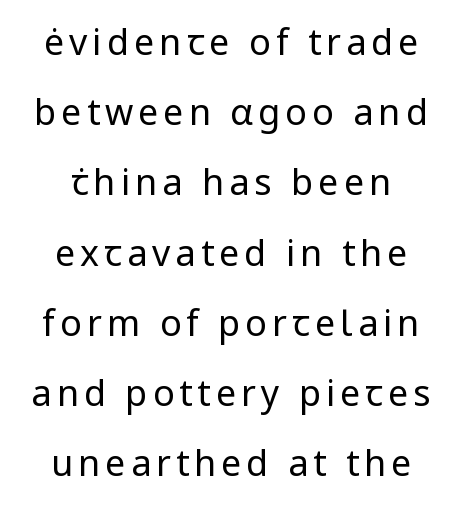
Type style note: lacks serifs. Ascenders rise straight up at ninety degrees. No chunkiness to these letters — they're not bold. A centered setting, common on invitations and titles, is used for this passage.
